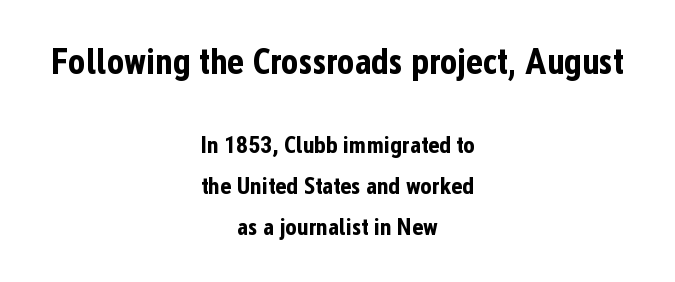
The image shows 36 px bold, condensed sans-serif type, upright; set centered, line spacing 1.71x, normal letter spacing, not underlined; the first (top) block is 1.5x larger; low stroke contrast and a medium x-height.
